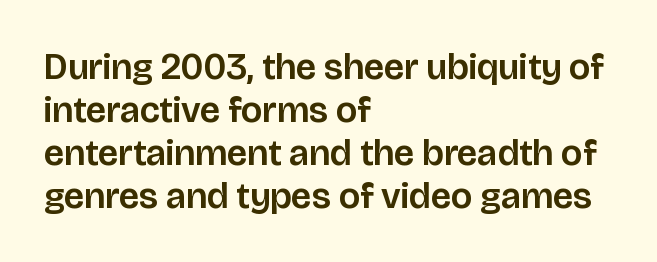
{"serif": "no", "italic": "no", "width": "normal", "stroke_contrast": "low", "x_height": "large", "monospaced": "no", "underline": "no", "align": "left", "line_spacing_ratio": 1.16, "letter_spacing": "normal", "letter_spacing_em": 0.0, "glyph_px": 37}
